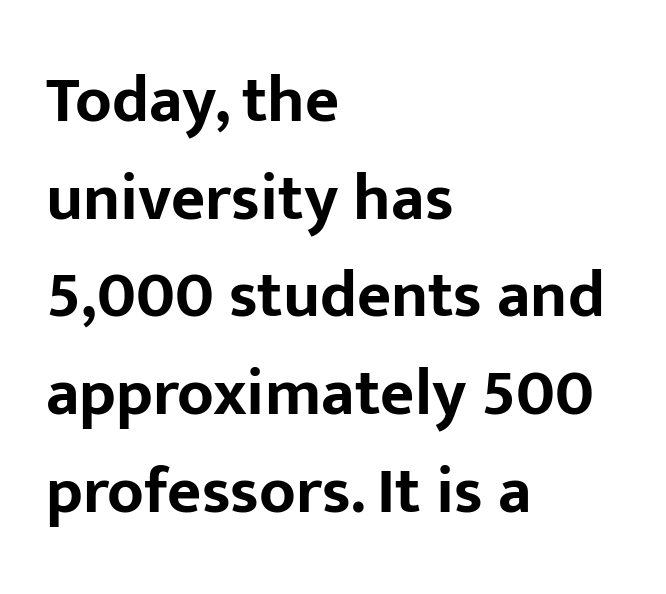
{"serif": "no", "italic": "no", "bold": "yes", "weight": "bold", "width": "normal", "stroke_contrast": "low", "x_height": "medium", "monospaced": "no", "underline": "no", "align": "left", "line_spacing": "normal", "line_spacing_ratio": 1.48, "letter_spacing": "normal", "letter_spacing_em": 0.0, "glyph_px": 66}
